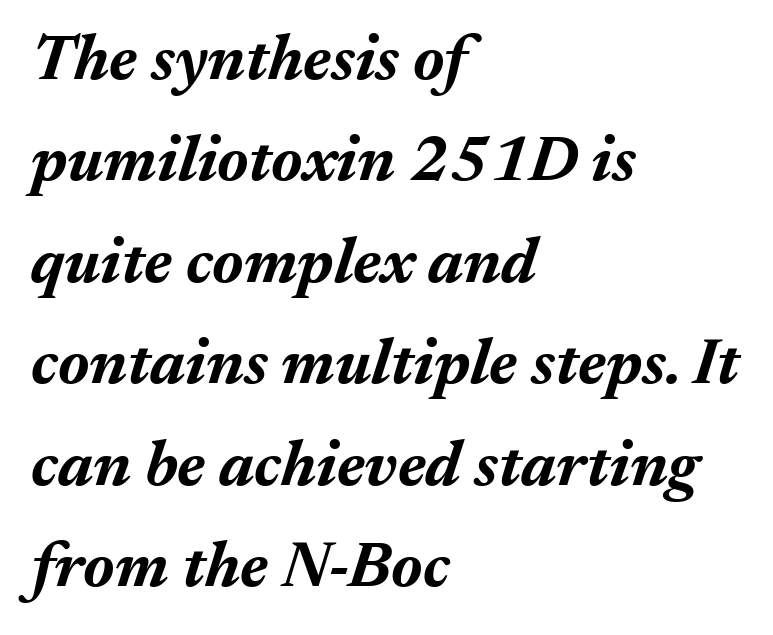
The image shows 65 px bold type, italic (leaning right); set left-aligned, normal line spacing (1.56x), normal letter spacing, not underlined; medium stroke contrast and a medium x-height.
